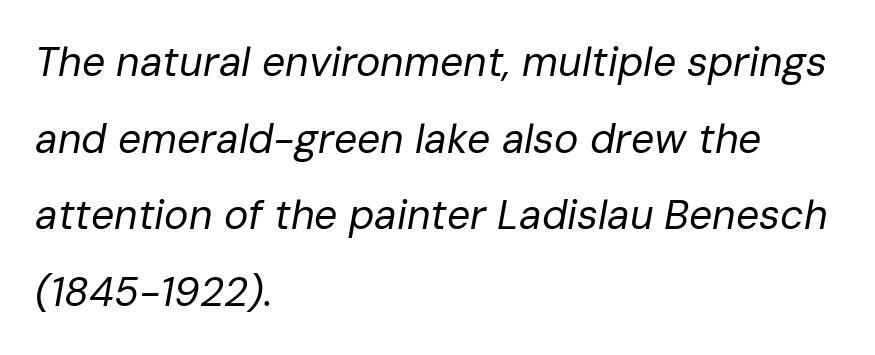
Weight: not bold — regular or lighter. If you drew a line through each stem, it would be angled. A typesetter would call this proportional, since set widths differ per character. The zone under the glyphs is completely vacant. The paragraph shown leans on its left margin. Spacing between characters is what you'd get straight out of the box.
